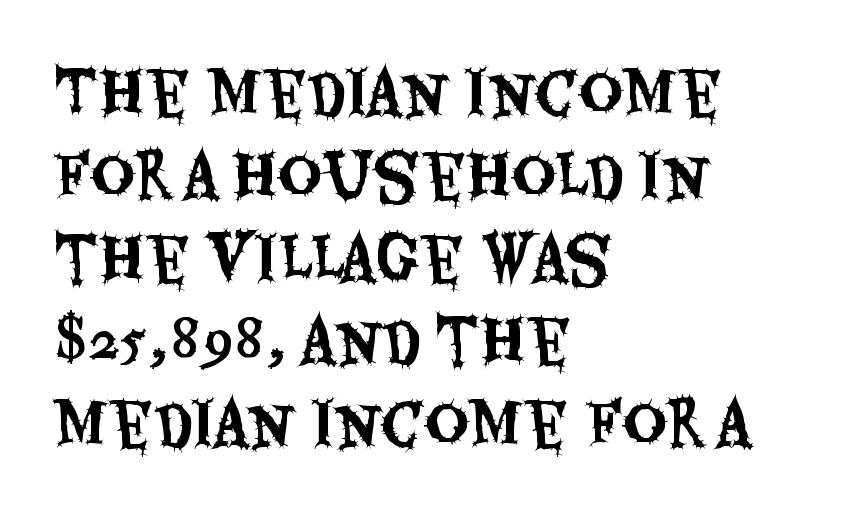
Tall strokes in this sample are plumb rather than angled. Alignment: flush left. The letters sit at their default tracking, neither squeezed nor spread. If you measured baseline to baseline, you'd find a middling distance.
